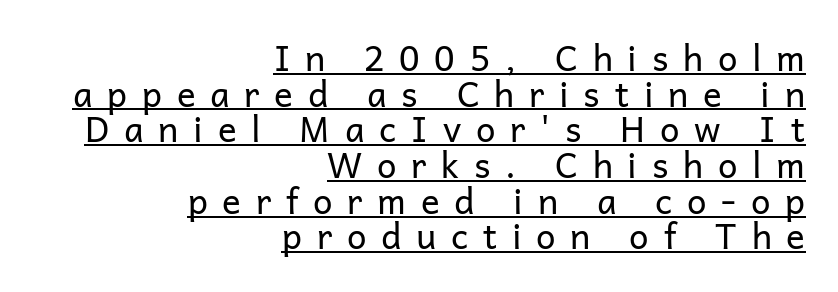
Tall strokes in this sample are plumb rather than angled. This rendering employs a face without finishing strokes, i.e., a sans-serif. The gaps between neighbouring characters are conspicuously large. Is there much room between lines? No — they nearly touch. What decoration does the sample have? An underline. Is the stroke heavy? The answer is a plain regular-or-lighter.
